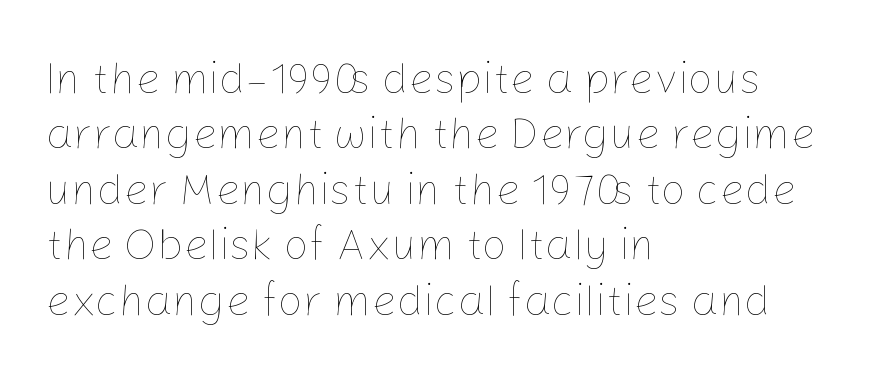
Spacing verdict: proportional, widths tailored to each character. Does the leading feel generous? No, just average. These lines stack with their left ends in a neat column. Students, note that the glyphs here touch the page at normal intervals. Heft: none added — not bold.
